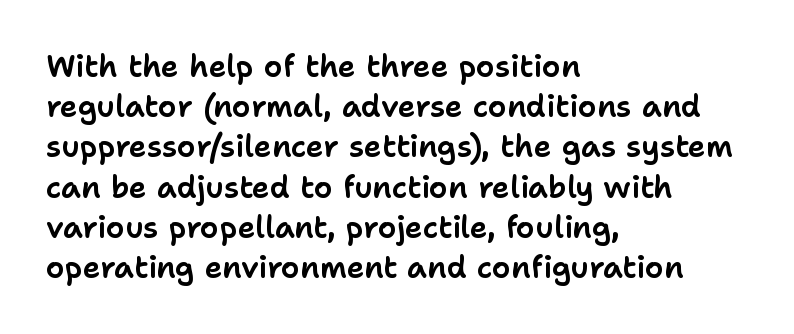
Q: Is the text italic (slanted)? A: No, it is upright.
Q: Is the typeface a serif or a sans-serif typeface? A: Sans-serif.
Q: Is the text underlined? A: No.
Q: How is the paragraph aligned? A: Left-aligned.
Q: Is the spacing between letters normal or unusually wide? A: Normal.
Q: Is the spacing between lines tight, normal or loose? A: Normal.
Q: Width (condensed, normal, or wide)? A: Normal.
Q: Stroke contrast? A: Low.
Q: x-height? A: Medium.
Q: Monospaced? A: No.
